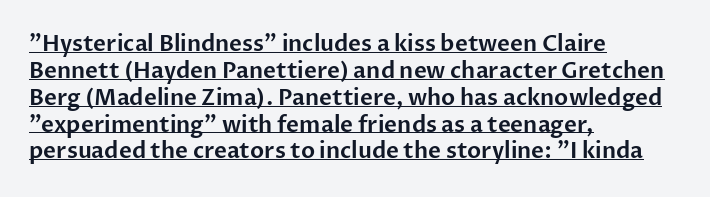
{"italic": "no", "underline": "yes", "align": "left", "line_spacing_ratio": 1.22, "letter_spacing": "normal", "letter_spacing_em": 0.0, "glyph_px": 22}
